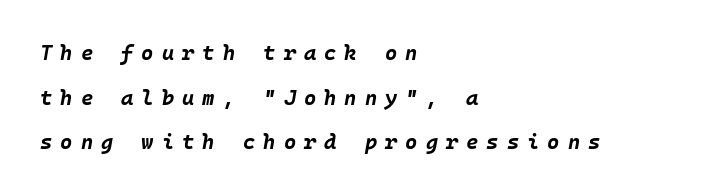
The image shows 21 px bold type, italic (leaning right); set left-aligned, loose line spacing (2.13x), unusually wide letter spacing (+0.38 em), not underlined.
